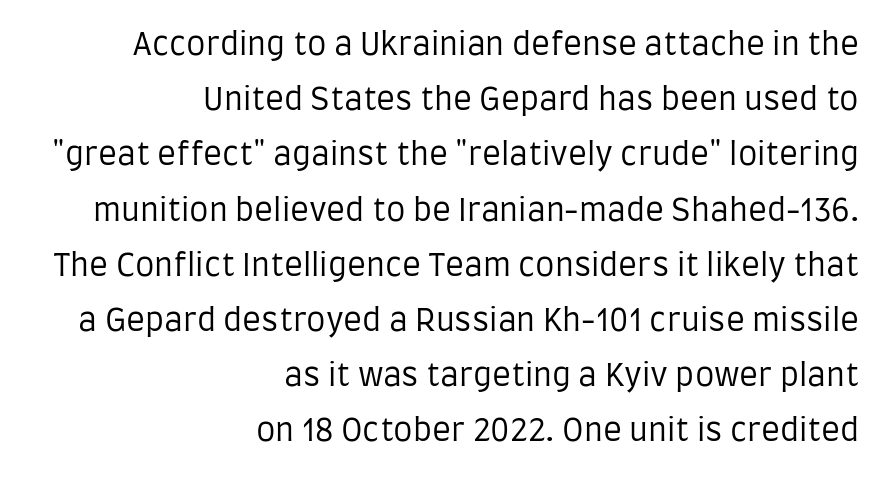
{"serif": "no", "italic": "no", "bold": "no", "weight": "regular", "width": "condensed", "stroke_contrast": "low", "x_height": "large", "monospaced": "no", "underline": "no", "align": "right", "line_spacing_ratio": 1.78, "letter_spacing": "normal", "letter_spacing_em": 0.0, "glyph_px": 31}
